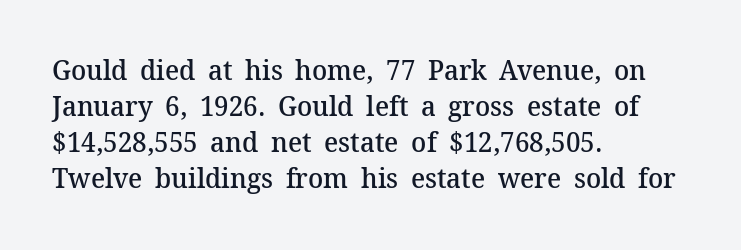
The face used here is a semibold: visibly heavier than regular, lighter than bold. Compared with typical paragraphs, the rows here are spaced about the same. Short and long lines alike share a common starting point at left. Words float on clear page, feet unadorned.
